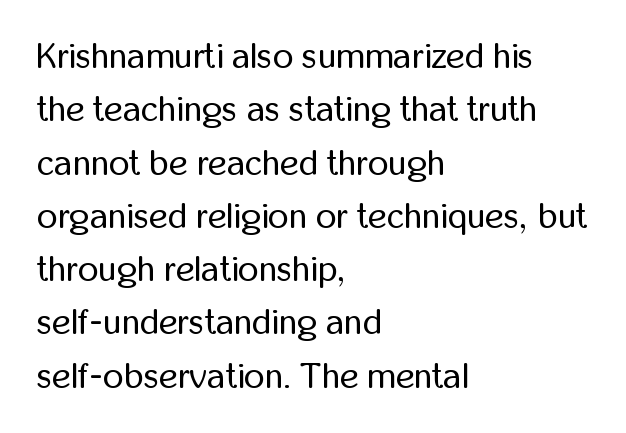
The image shows 36 px regular-weight, condensed sans-serif type, upright; set left-aligned, normal line spacing (1.48x), normal letter spacing, not underlined; low stroke contrast and a medium x-height.
